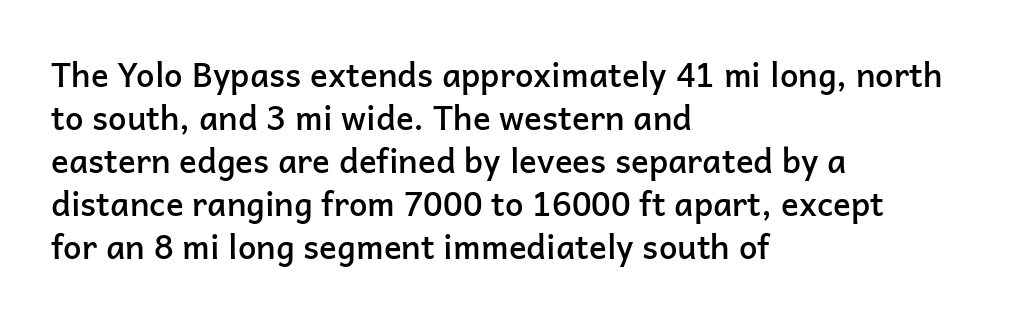
The letterforms sit shoulder to shoulder at normal distance. What weight is shown? A semibold, between regular and bold. Plain, unruled lines of type. The compositor pushed each line to the left boundary.
